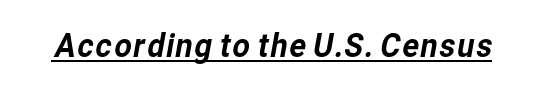
The text was rendered using a sans face with plain stroke endings. Beneath each row of characters lies a ruled line. Words appear dense and cohesive because spacing is normal. This sample has the flowing, uneven cadence of proportional lettering.
